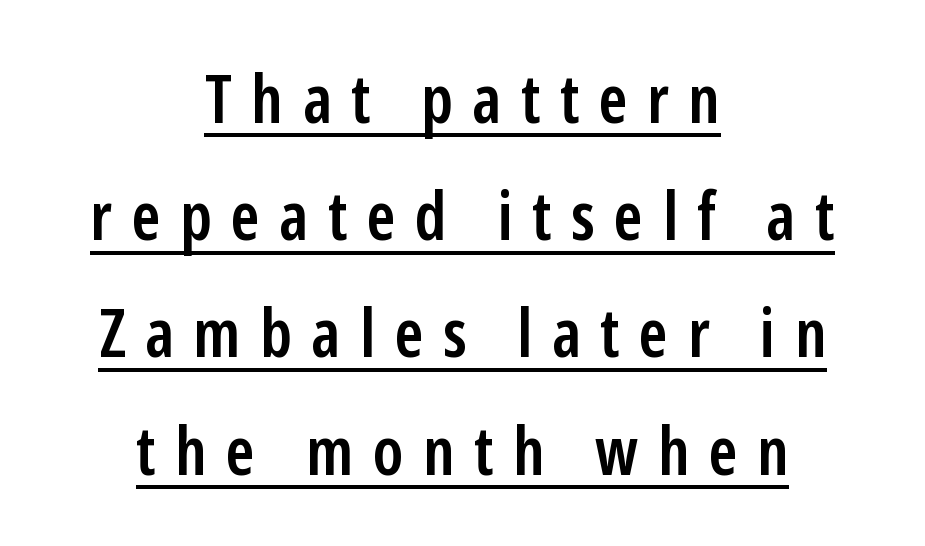
You can see a thin bar hugging the bottom of the glyphs. The rendering uses natural spacing where letterforms have individual widths. A bit beefed up — I'd call it semibold rather than bold. Characters follow at a spacing far wider than the type designer built in.
